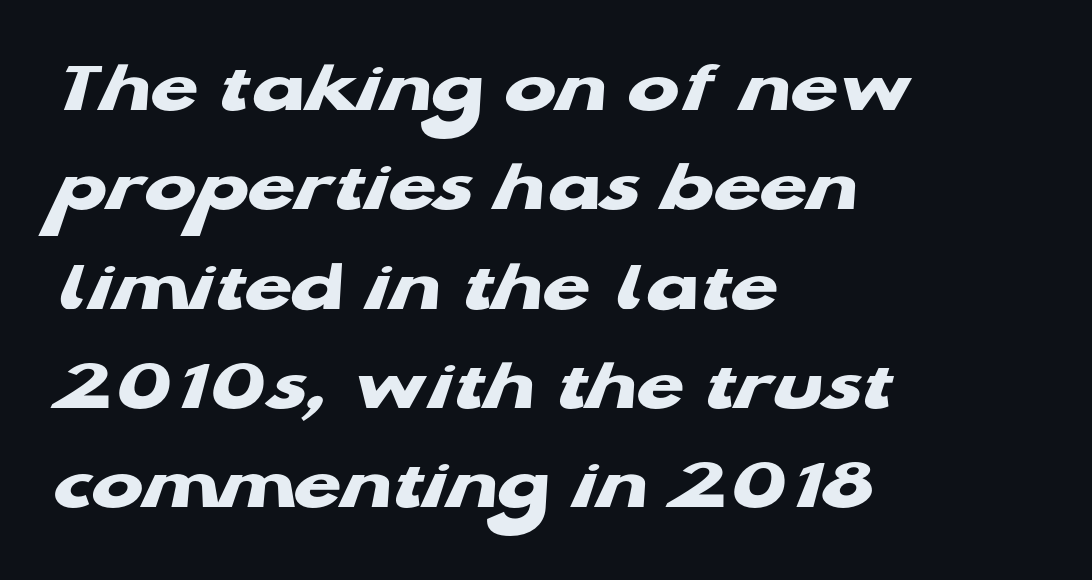
What stands out about the letter spacing? Nothing — it is the standard amount. Do the characters align in a grid? No, the font is proportional. No feet cap the strokes, marking this as sans-serif type. The strip under each line holds only bare page. In terms of weight, the rendering is a true, heavy bold. The ragged edge is on the right, which tells us the setting is flush left.
